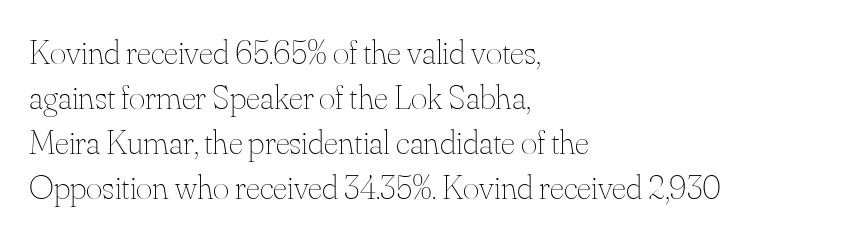
Glyph-to-glyph distance matches everyday printed text. Reading down the block, your eye returns to a fixed left position each line. Think of a printed novel: that variable character pitch is what you see here. The passage shown stacks its lines at a standard gap. Type without underlining. This is not heavy type; no bold has been used.
